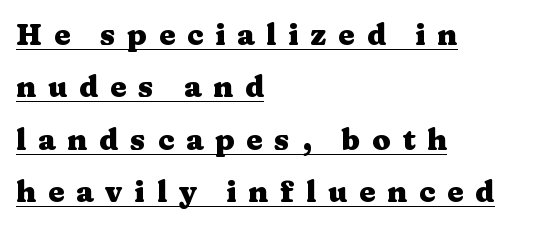
{"serif": "yes", "italic": "no", "bold": "yes", "weight": "heavy", "width": "wide", "stroke_contrast": "medium", "x_height": "medium", "monospaced": "no", "underline": "yes", "align": "left", "line_spacing_ratio": 1.81, "letter_spacing": "wide", "letter_spacing_em": 0.41, "glyph_px": 29}
